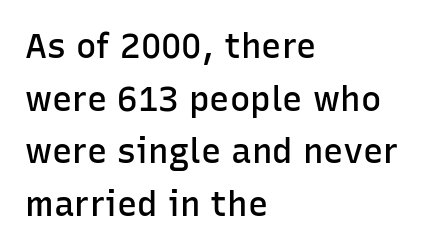
{"serif": "no", "italic": "no", "bold": "semi", "weight": "semibold", "width": "normal", "stroke_contrast": "low", "x_height": "medium", "monospaced": "no", "underline": "no", "align": "left", "line_spacing": "normal", "line_spacing_ratio": 1.55, "letter_spacing": "normal", "letter_spacing_em": 0.0, "glyph_px": 34}
